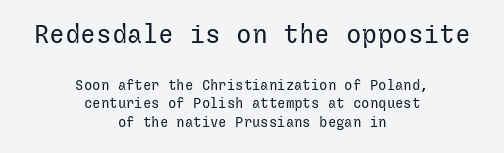
The weight would be labelled regular, book, light, or lighter still. Both edges are ragged and mirror each other, which tells us the setting is centered. Does extra space separate the letters? No, they use regular spacing. Any mark beneath the type? The region is blank.
